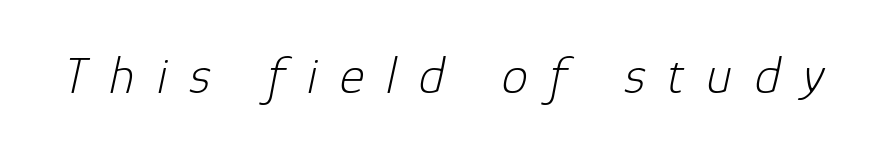
This is oblique type, the kind used for emphasis or titles. Caption: face not bold, strokes unweighted. Looks like regular typesetting: each glyph gets only the width it needs. The specimen omits any rule beneath the text block's lines.
